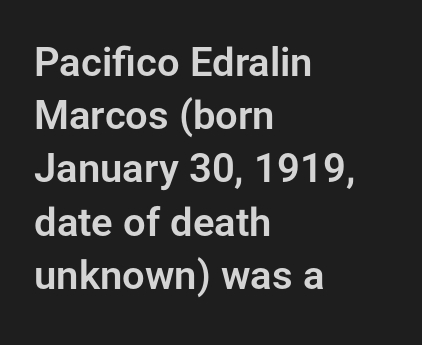
Q: Is the text italic (slanted)? A: No, it is upright.
Q: Is the typeface a serif or a sans-serif typeface? A: Sans-serif.
Q: Is the text underlined? A: No.
Q: How is the paragraph aligned? A: Left-aligned.
Q: Is the spacing between letters normal or unusually wide? A: Normal.
Q: Is the spacing between lines tight, normal or loose? A: Normal.
Q: Width (condensed, normal, or wide)? A: Normal.
Q: Stroke contrast? A: Low.
Q: x-height? A: Medium.
Q: Monospaced? A: No.
